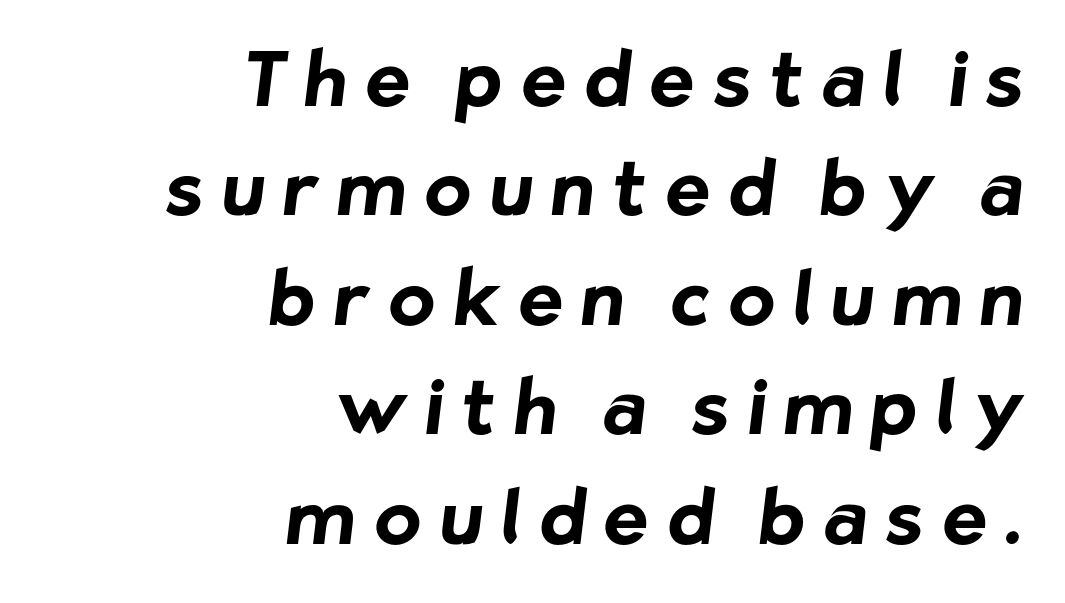
Q: Is the text bold? A: Yes.
Q: Is the typeface a serif or a sans-serif typeface? A: Sans-serif.
Q: Is the text underlined? A: No.
Q: How is the paragraph aligned? A: Right-aligned.
Q: Is the spacing between letters normal or unusually wide? A: Unusually wide.
Q: Is the spacing between lines tight, normal or loose? A: Normal.
Q: Width (condensed, normal, or wide)? A: Normal.
Q: Stroke contrast? A: Low.
Q: x-height? A: Medium.
Q: Monospaced? A: No.
